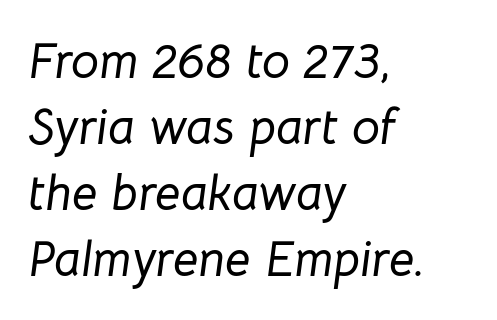
The image shows 50 px text type, italic (leaning right); set left-aligned, normal line spacing (1.32x), normal letter spacing, not underlined; low stroke contrast and a medium x-height.
